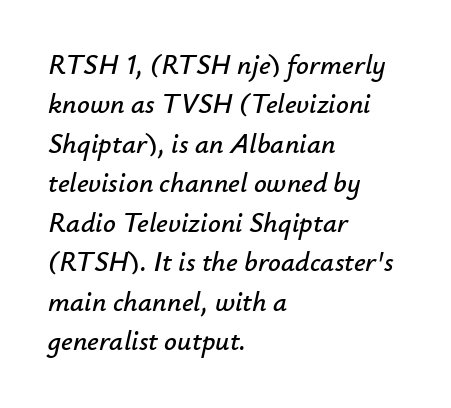
Character widths vary here, with narrow letters taking less room than wide ones. Caption: standard tracking, unaltered. The rendering uses a moderate line-height, typical for paragraphs. A student would call this left alignment; a typographer would say flush left, rag right. Check under the words: just untouched page. The glyphs look as if they've been sheared to an angle.
